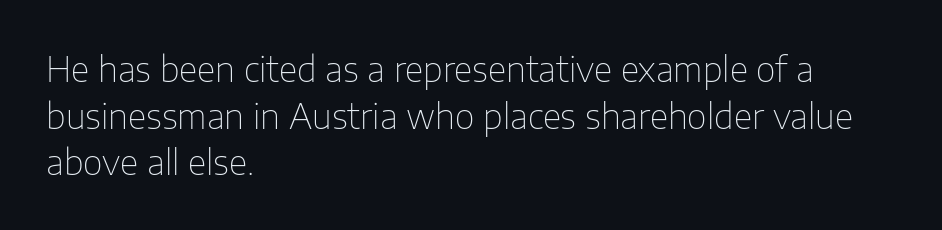
{"serif": "no", "italic": "no", "bold": "no", "weight": "thin", "width": "normal", "stroke_contrast": "low", "x_height": "medium", "monospaced": "no", "underline": "no", "align": "left", "line_spacing": "normal", "line_spacing_ratio": 1.37, "letter_spacing": "normal", "letter_spacing_em": 0.0, "glyph_px": 34}
